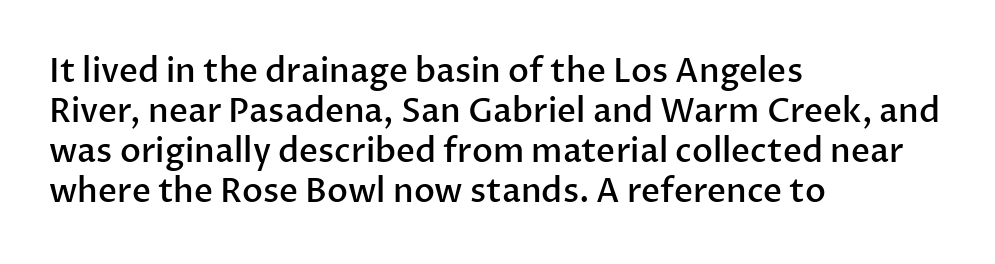
Q: Is the text bold? A: Semi-bold.
Q: Is the text italic (slanted)? A: No, it is upright.
Q: Is the typeface a serif or a sans-serif typeface? A: Sans-serif.
Q: Is the text underlined? A: No.
Q: How is the paragraph aligned? A: Left-aligned.
Q: Is the spacing between letters normal or unusually wide? A: Normal.
Q: Width (condensed, normal, or wide)? A: Normal.
Q: Stroke contrast? A: Low.
Q: x-height? A: Medium.
Q: Monospaced? A: No.
